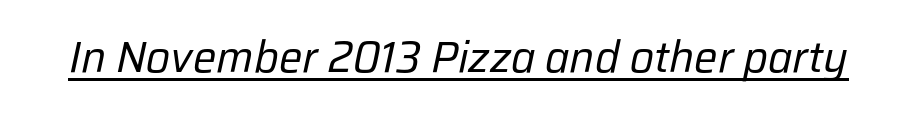
The image shows 44 px regular-weight type, italic (leaning right); set normal letter spacing, underlined; low stroke contrast and a medium x-height.
